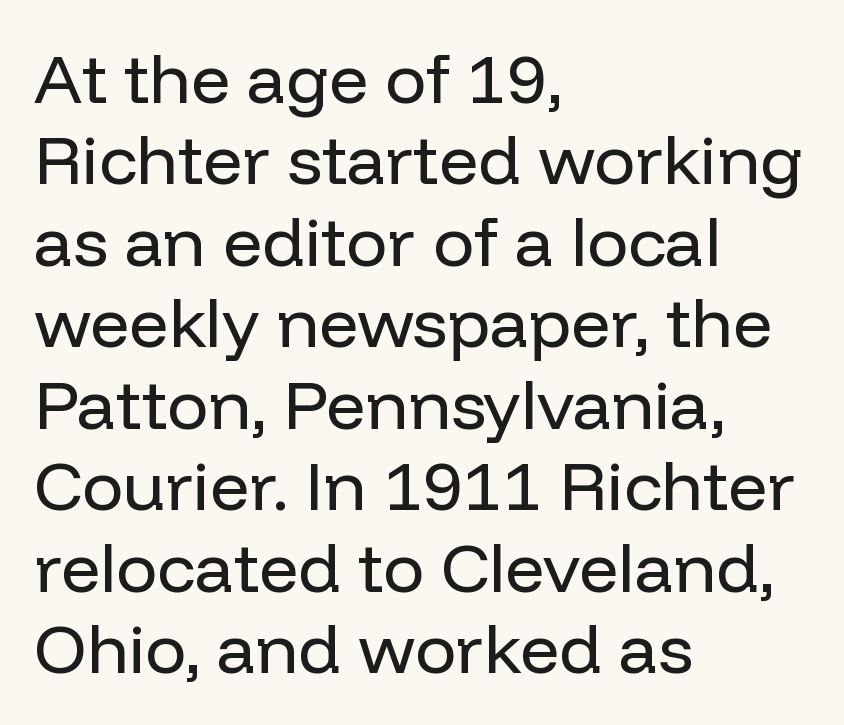
Q: Is the text bold? A: No.
Q: Is the text italic (slanted)? A: No, it is upright.
Q: Is the typeface a serif or a sans-serif typeface? A: Sans-serif.
Q: Is the text underlined? A: No.
Q: How is the paragraph aligned? A: Left-aligned.
Q: Is the spacing between letters normal or unusually wide? A: Normal.
Q: Width (condensed, normal, or wide)? A: Normal.
Q: Stroke contrast? A: Low.
Q: x-height? A: Medium.
Q: Monospaced? A: No.
